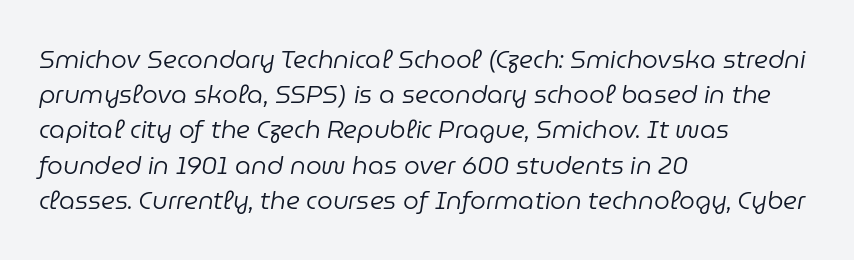
Caption: standard tracking, unaltered. One-word summary of the alignment: left. Vertically, the passage feels balanced, rows spaced as you'd expect. This is not heavy type; no bold has been used. Plain, unruled lines of type.
